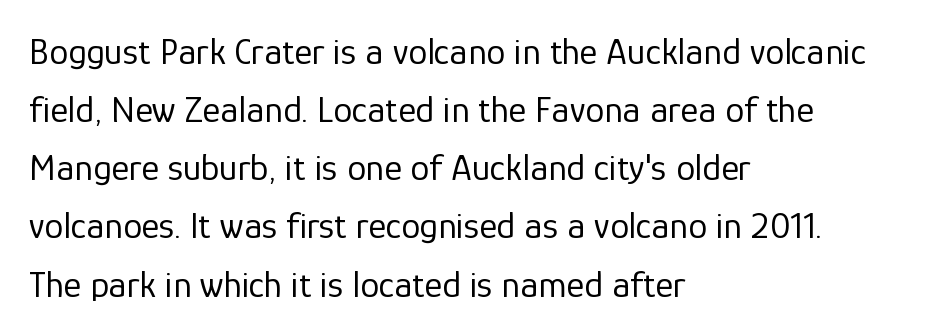
{"serif": "no", "italic": "no", "bold": "no", "weight": "regular", "width": "normal", "stroke_contrast": "low", "x_height": "medium", "monospaced": "no", "underline": "no", "align": "left", "line_spacing": "normal", "line_spacing_ratio": 1.53, "letter_spacing": "normal", "letter_spacing_em": 0.0, "glyph_px": 38}
